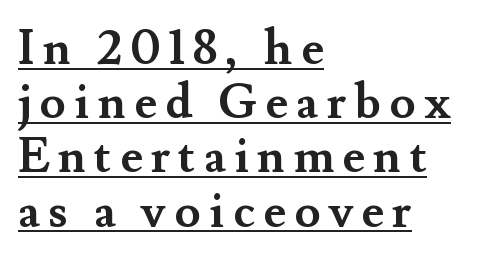
Somebody hit Ctrl+U on this one — the words are underlined. The lines are packed closely together with very little leading. In CSS terms this would be text-align: left. Here the designer chose a conventional face with non-uniform glyph widths. These lines carry a lot of weight — the face is fully bold. Each letter's strokes conclude with small projecting serifs.
